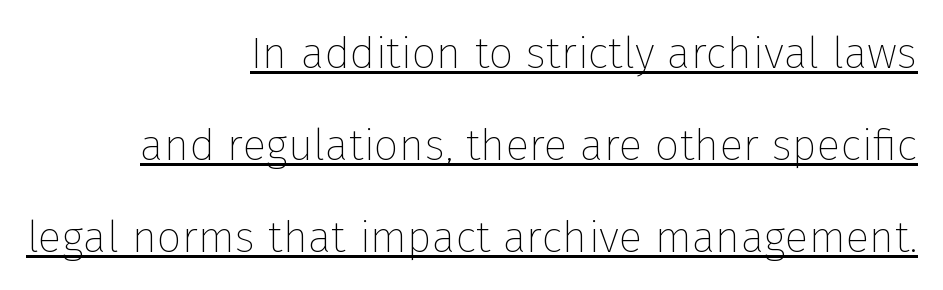
The image shows 44 px thin sans-serif type, upright; set right-aligned, loose line spacing (2.09x), normal letter spacing, underlined; low stroke contrast and a medium x-height.
